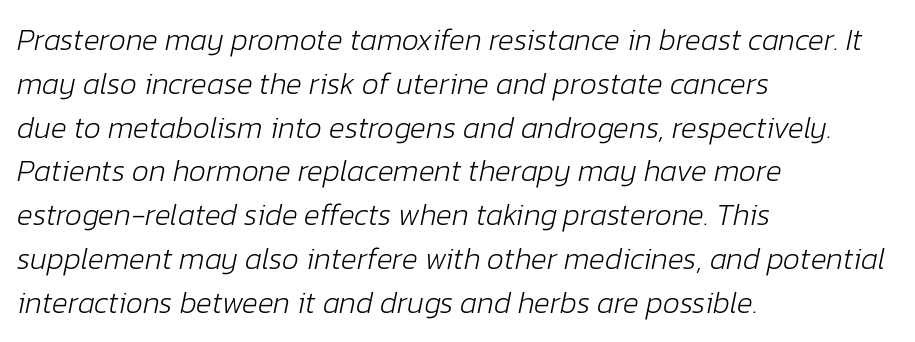
A classic flush-left, rag-right setting is used for this passage. The passage shown stacks its lines at a standard gap. Looks like regular typesetting: each glyph gets only the width it needs. Honestly, the letter spacing is just normal — you wouldn't notice it. The lettering tilts uniformly, giving the passage an italic look. The cut favours lightness, reaching ordinary text weight at its darkest.
